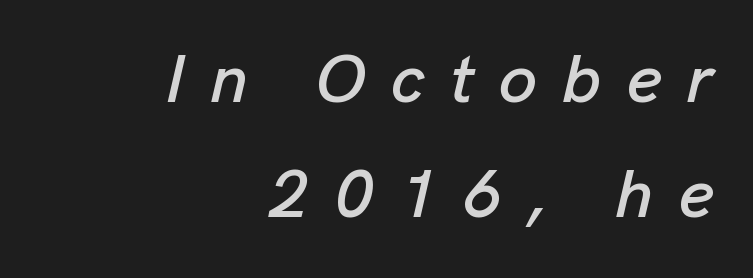
The image shows 68 px text type, italic (leaning right); set right-aligned, normal line spacing (1.69x), unusually wide letter spacing (+0.37 em), not underlined; low stroke contrast and a medium x-height.
